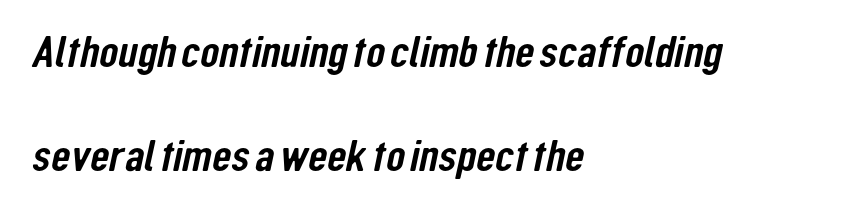
Q: Is the typeface a serif or a sans-serif typeface? A: Sans-serif.
Q: Is the text underlined? A: No.
Q: How is the paragraph aligned? A: Left-aligned.
Q: Is the spacing between letters normal or unusually wide? A: Normal.
Q: Is the spacing between lines tight, normal or loose? A: Loose.
Q: Width (condensed, normal, or wide)? A: Condensed.
Q: Stroke contrast? A: Low.
Q: x-height? A: Medium.
Q: Monospaced? A: No.
